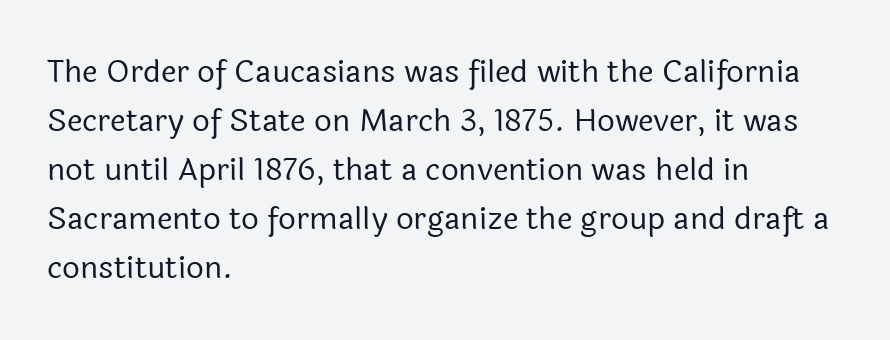
The image shows 31 px regular-weight sans-serif type, upright; set left-aligned, normal line spacing (1.58x), normal letter spacing, not underlined; a medium x-height.
